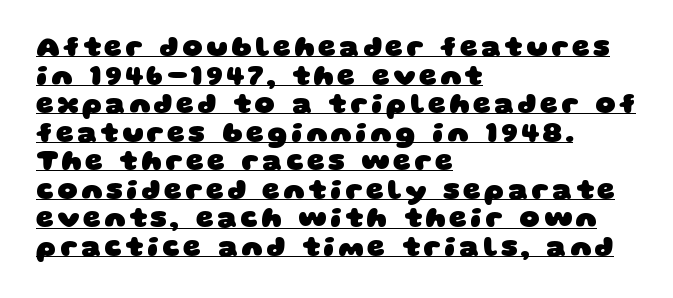
Every row of glyphs begins at an identical x-position on the left. The passage shown is typed in a proportional face where columns would drift. The glyphs are accompanied by a horizontal stroke just below them. Weight: bold. The block of text is dense from top to bottom, with scant space between rows.
